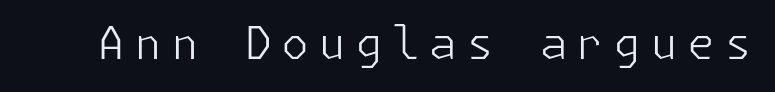
The image shows 45 px light sans-serif type, upright; set unusually wide letter spacing (+0.2 em), not underlined; low stroke contrast and a medium x-height.
